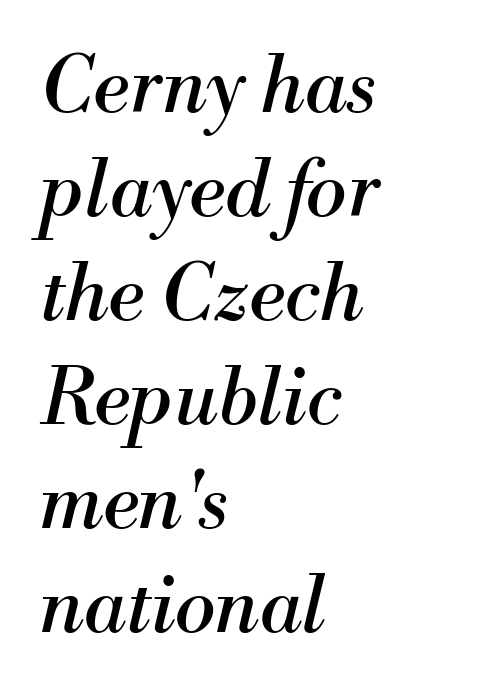
These lines are rendered in a variable-pitch font. No word sits above an underline. Which margin do the lines hug? The left one — the right edge is uneven. Summary of weight: not heavy and not bold. Summary of vertical rhythm: regular, with standard interline spacing.
